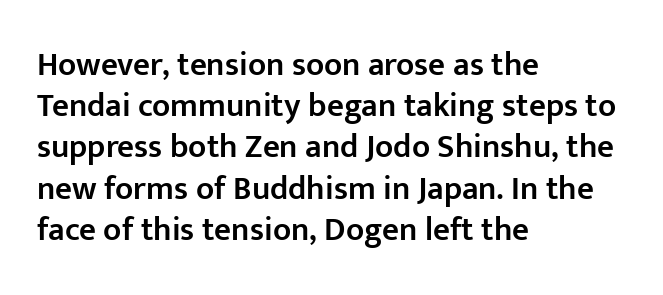
Alignment: flush left. The rows are spaced the way most documents space them. You can tell from the bare stems that sans-serif type was used. Is there any slant? The stems are plumb. The glyphs have the mass of a demibold cut, below bold.
